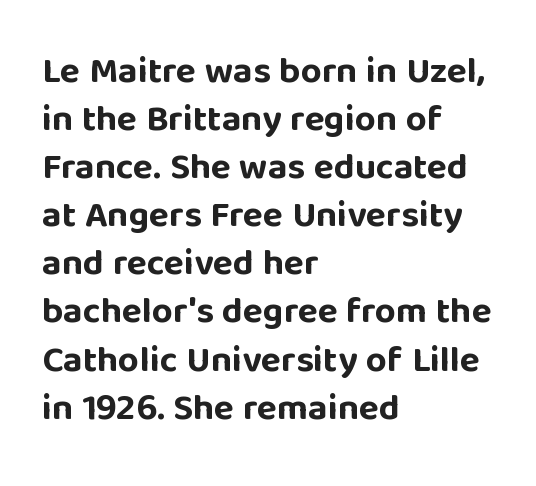
Q: Is the text bold? A: Yes.
Q: Is the text italic (slanted)? A: No, it is upright.
Q: Is the typeface a serif or a sans-serif typeface? A: Sans-serif.
Q: Is the text underlined? A: No.
Q: How is the paragraph aligned? A: Left-aligned.
Q: Is the spacing between letters normal or unusually wide? A: Normal.
Q: Is the spacing between lines tight, normal or loose? A: Normal.
Q: Width (condensed, normal, or wide)? A: Normal.
Q: Stroke contrast? A: Low.
Q: x-height? A: Large.
Q: Monospaced? A: No.
